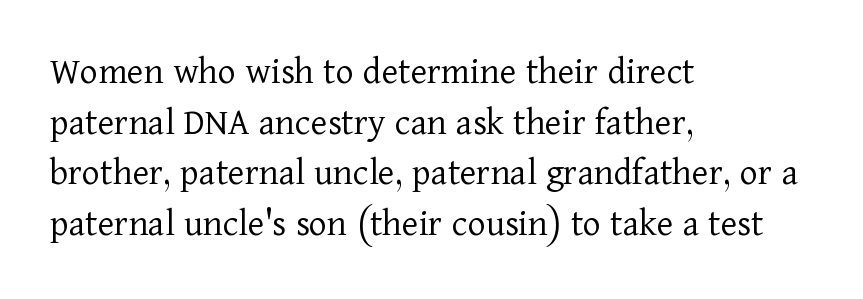
The ragged edge is on the right, which tells us the setting is flush left. Each word holds together tightly as a unit, with standard inter-letter gaps. Descenders are the only things crossing below the line. Notice how the stems are strictly vertical — no italics here. Regarding leading, the lines here are spaced in the standard way. The font is comparable to plain body text, perhaps lighter.
